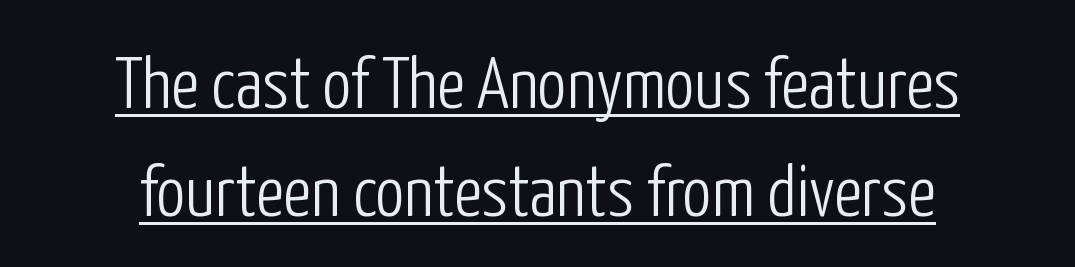
{"serif": "no", "italic": "no", "bold": "no", "weight": "light", "width": "condensed", "stroke_contrast": "low", "x_height": "medium", "monospaced": "no", "underline": "yes", "align": "center", "line_spacing": "normal", "line_spacing_ratio": 1.48, "letter_spacing": "normal", "letter_spacing_em": 0.0, "glyph_px": 73}
